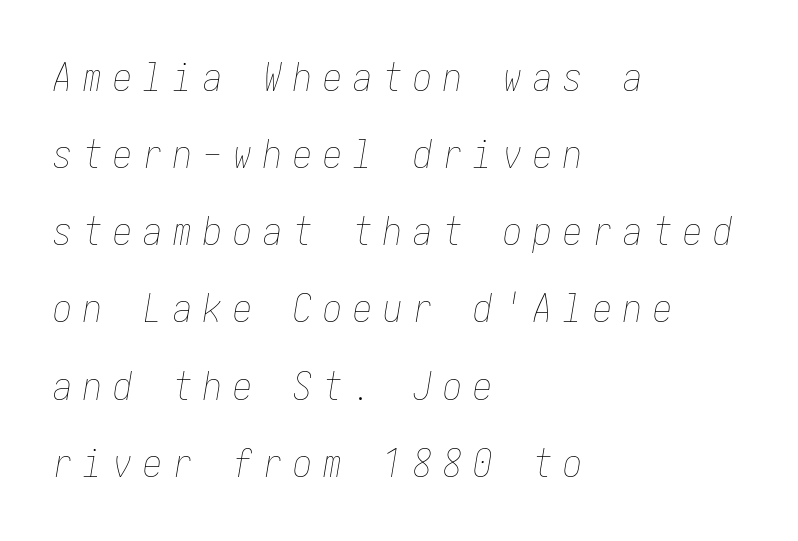
The image shows 38 px thin, condensed type, italic (leaning right); set left-aligned, loose line spacing (2.03x), unusually wide letter spacing (+0.29 em), not underlined; low stroke contrast and a medium x-height.
